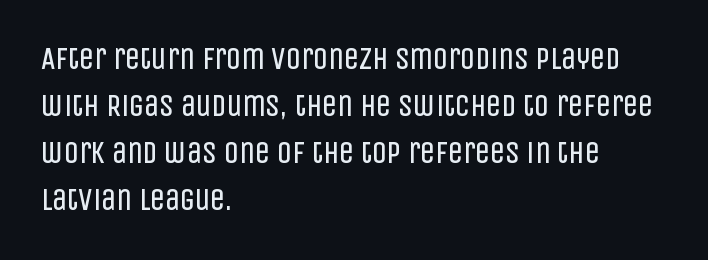
Q: Is the text bold? A: No.
Q: Is the text italic (slanted)? A: No, it is upright.
Q: Is the typeface a serif or a sans-serif typeface? A: Sans-serif.
Q: Is the text underlined? A: No.
Q: How is the paragraph aligned? A: Left-aligned.
Q: Is the spacing between letters normal or unusually wide? A: Normal.
Q: Is the spacing between lines tight, normal or loose? A: Normal.
Q: Width (condensed, normal, or wide)? A: Condensed.
Q: Stroke contrast? A: Low.
Q: x-height? A: Large.
Q: Monospaced? A: No.
